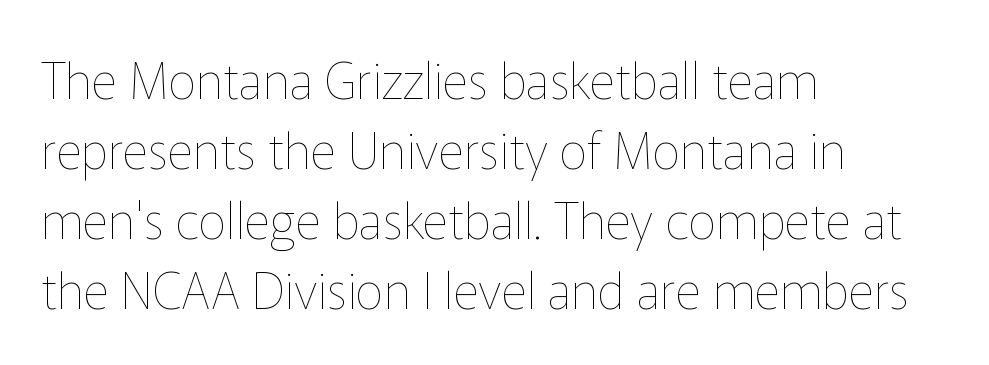
The image shows 50 px thin type, upright; set left-aligned, normal line spacing (1.4x), normal letter spacing, not underlined; low stroke contrast and a medium x-height.
